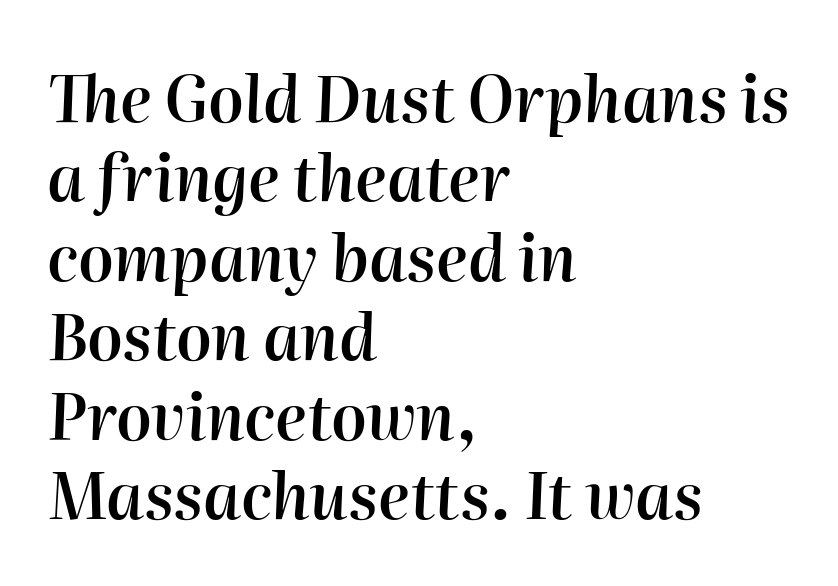
The image shows 63 px semibold type, italic (leaning right); set left-aligned, normal line spacing (1.26x), normal letter spacing, not underlined; high stroke contrast and a medium x-height.
